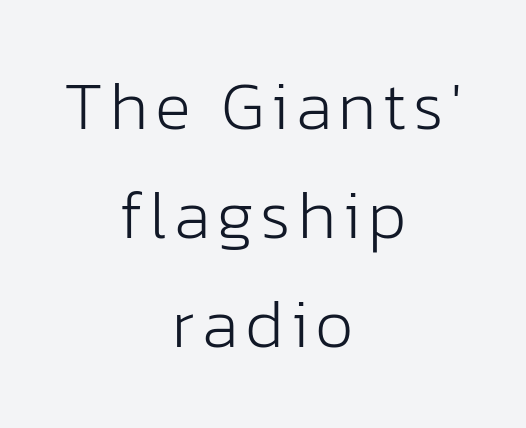
Weight class: somewhere from thin through regular. The glyphs are unaccompanied by any horizontal stroke below them. The lettering stays uniformly vertical, giving the passage a roman look. You could not count columns in this text — the font is proportionally spaced. Typographically, this falls in the sans-serif category. Vertically, the passage feels balanced, rows spaced as you'd expect.
